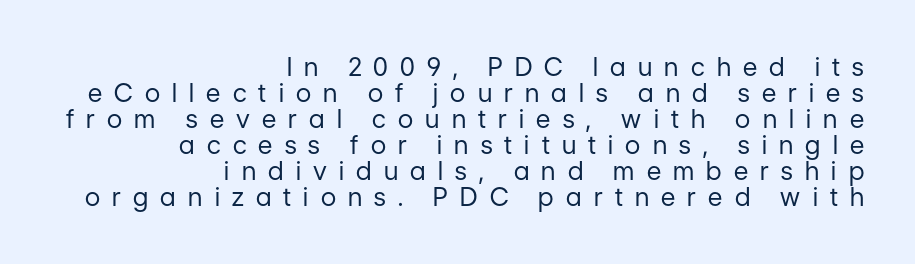
{"italic": "no", "bold": "no", "underline": "no", "align": "right", "line_spacing": "tight", "line_spacing_ratio": 1.04, "letter_spacing": "wide", "letter_spacing_em": 0.49, "glyph_px": 25}
